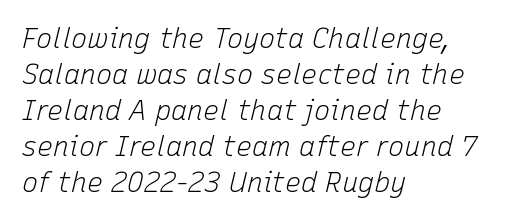
The image shows 27 px text type, italic (leaning right); set left-aligned, normal line spacing (1.33x), normal letter spacing, not underlined.
